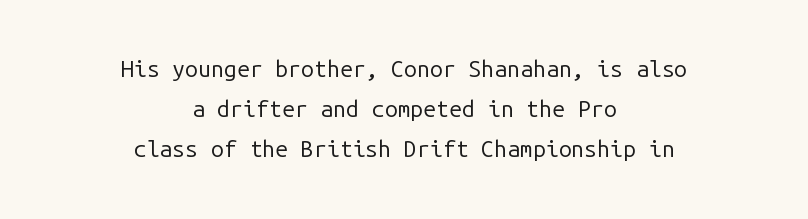
Q: Is the text bold? A: No.
Q: Is the text italic (slanted)? A: No, it is upright.
Q: Is the text underlined? A: No.
Q: How is the paragraph aligned? A: Centered.
Q: Is the spacing between letters normal or unusually wide? A: Normal.
